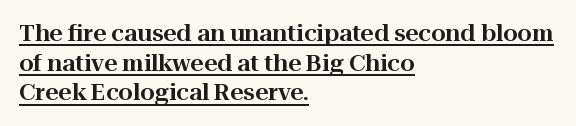
The gaps between neighbouring characters are ordinary and unremarkable. Rows of type keep a routine distance in the vertical direction. This is underlined copy, the kind a proofreader might mark for attention. Every stem runs plumb, perpendicular to the baseline. The compositor pushed each line to the left boundary.
